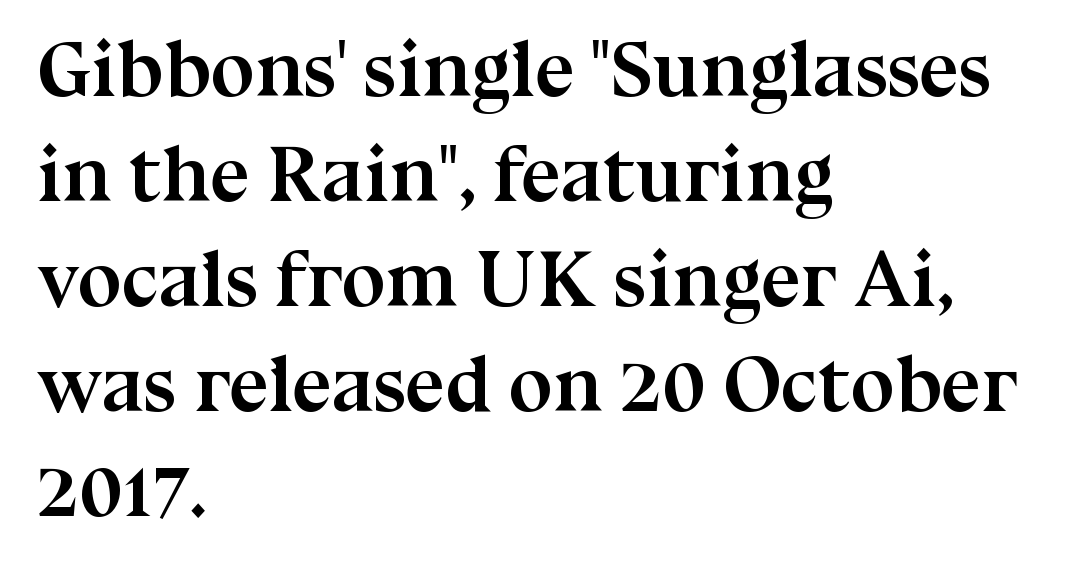
{"serif": "yes", "italic": "no", "bold": "yes", "weight": "semibold", "width": "normal", "stroke_contrast": "medium", "x_height": "medium", "monospaced": "no", "underline": "no", "align": "left", "line_spacing": "normal", "line_spacing_ratio": 1.33, "letter_spacing": "normal", "letter_spacing_em": 0.0, "glyph_px": 79}
